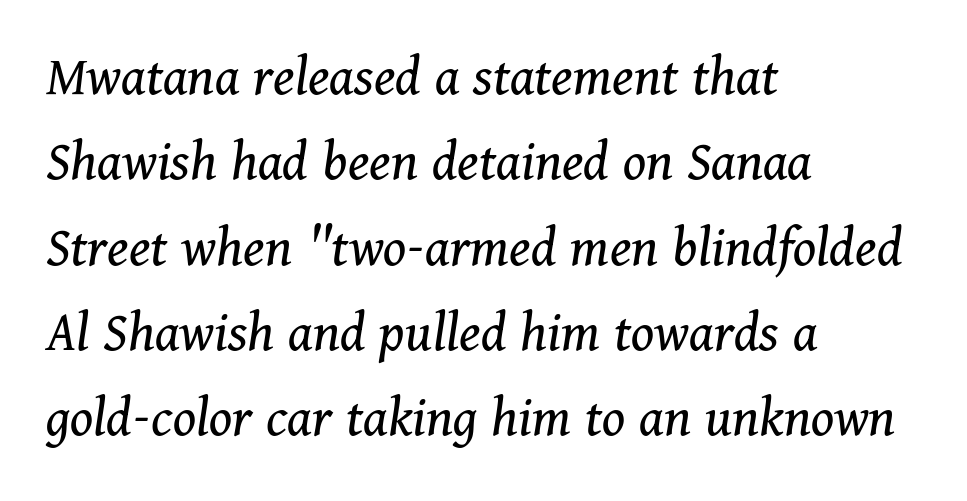
The image shows 58 px regular-weight serif type, italic (leaning right); set left-aligned, normal line spacing (1.47x), normal letter spacing, not underlined; medium stroke contrast and a medium x-height.
